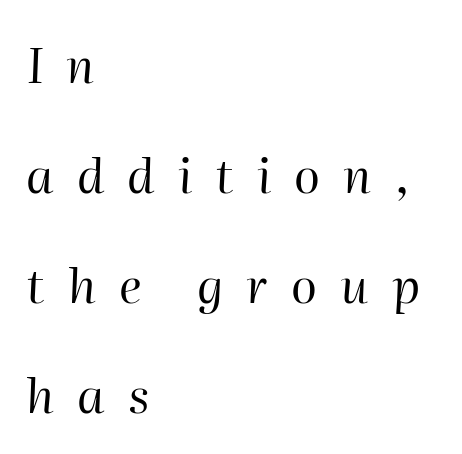
Q: Is the text bold? A: No.
Q: Is the text italic (slanted)? A: Yes, it leans right by about 2 degrees.
Q: Is the text underlined? A: No.
Q: How is the paragraph aligned? A: Left-aligned.
Q: Is the spacing between letters normal or unusually wide? A: Unusually wide.
Q: Is the spacing between lines tight, normal or loose? A: Loose.
Q: Width (condensed, normal, or wide)? A: Normal.
Q: Stroke contrast? A: High.
Q: x-height? A: Medium.
Q: Monospaced? A: No.
